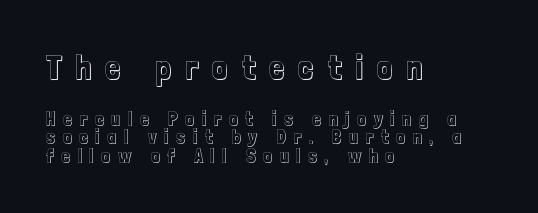
Q: Is the text italic (slanted)? A: No, it is upright.
Q: Is the text underlined? A: No.
Q: How is the paragraph aligned? A: Left-aligned.
Q: Is the spacing between letters normal or unusually wide? A: Unusually wide.
Q: Is the spacing between lines tight, normal or loose? A: Tight.
Q: Which block of text is set in a larger size, the first (top) or the second (bottom)? A: The first (top) one.
Q: Width (condensed, normal, or wide)? A: Condensed.
Q: x-height? A: Medium.
Q: Monospaced? A: No.
